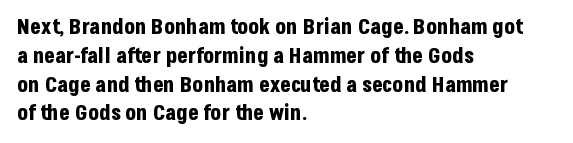
Q: Is the text bold? A: Yes.
Q: Is the text italic (slanted)? A: No, it is upright.
Q: Is the text underlined? A: No.
Q: How is the paragraph aligned? A: Left-aligned.
Q: Is the spacing between letters normal or unusually wide? A: Normal.
Q: Is the spacing between lines tight, normal or loose? A: Normal.
